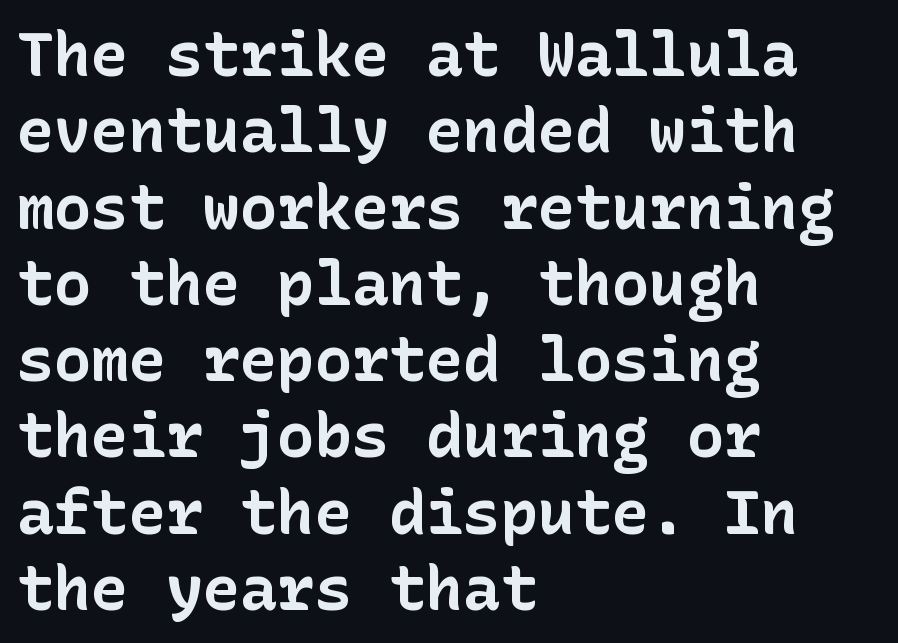
Q: Is the text bold? A: Yes.
Q: Is the text italic (slanted)? A: No, it is upright.
Q: Is the typeface a serif or a sans-serif typeface? A: Sans-serif.
Q: Is the text underlined? A: No.
Q: How is the paragraph aligned? A: Left-aligned.
Q: Is the spacing between letters normal or unusually wide? A: Normal.
Q: Width (condensed, normal, or wide)? A: Normal.
Q: Stroke contrast? A: Low.
Q: x-height? A: Medium.
